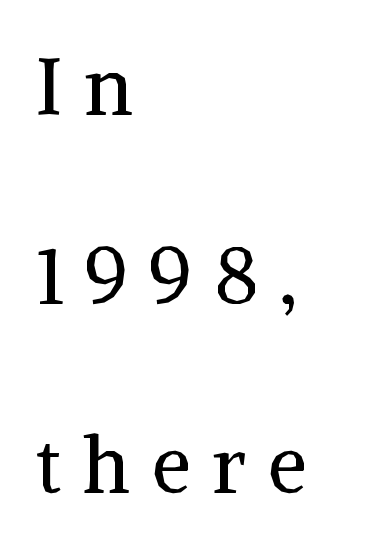
The image shows 79 px regular-weight serif type, upright; set left-aligned, loose line spacing (2.39x), unusually wide letter spacing (+0.27 em), not underlined; medium stroke contrast and a medium x-height.
